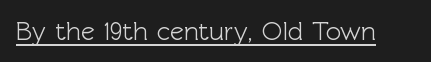
{"italic": "no", "underline": "yes", "letter_spacing": "normal", "letter_spacing_em": 0.0, "glyph_px": 26}
